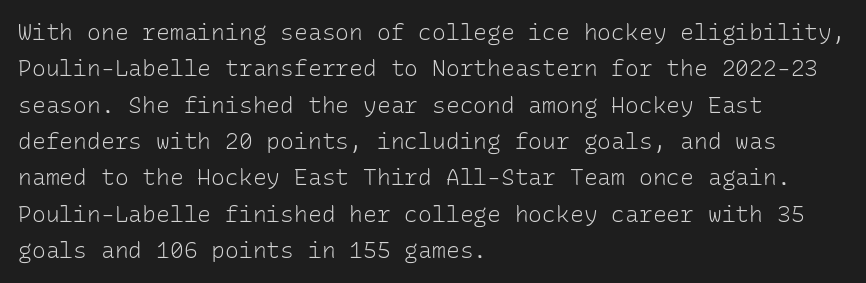
Compared with typical paragraphs, the rows here are spaced about the same. The letterforms sit at book weight or below. Ascenders rise straight up at ninety degrees. The lines are quadded left. Check the space under the baseline: it is left empty. Tracking value appears to be zero — textbook default spacing.
